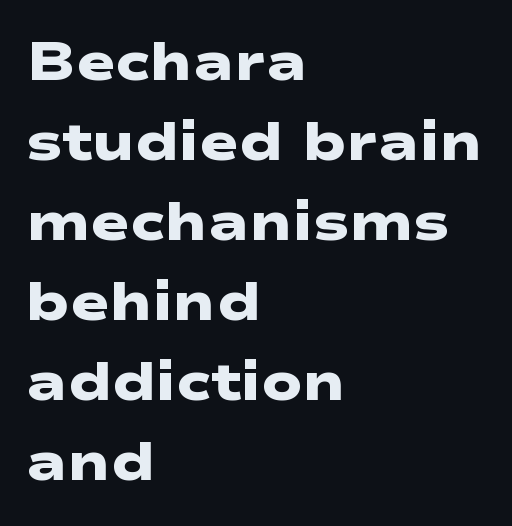
The image shows 53 px heavy, wide sans-serif type; set left-aligned, normal line spacing (1.51x), normal letter spacing, not underlined; low stroke contrast and a medium x-height.
